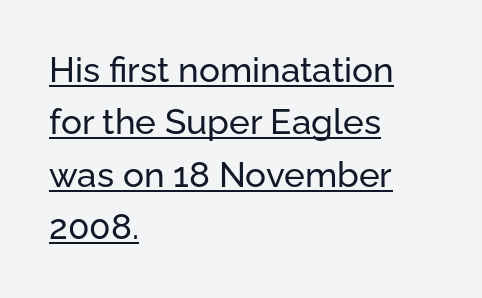
{"serif": "no", "italic": "no", "width": "normal", "stroke_contrast": "low", "x_height": "medium", "monospaced": "no", "underline": "yes", "align": "left", "line_spacing": "normal", "line_spacing_ratio": 1.5, "letter_spacing": "normal", "letter_spacing_em": 0.0, "glyph_px": 35}
